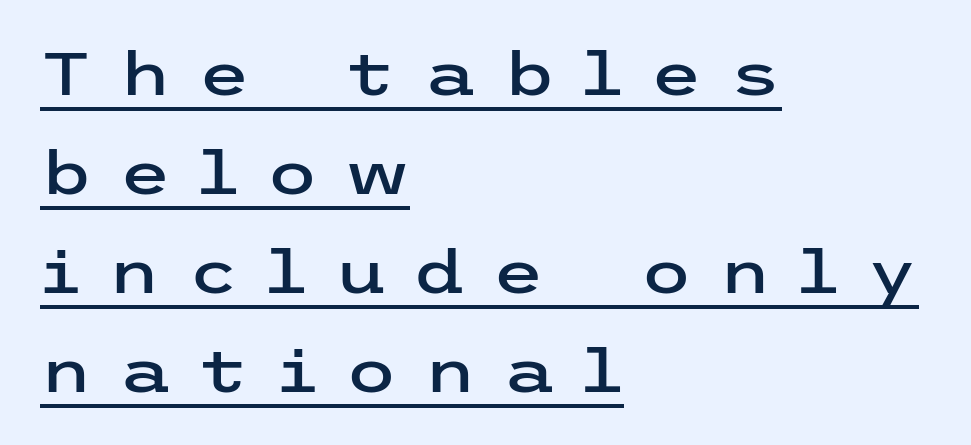
{"serif": "no", "italic": "no", "width": "wide", "stroke_contrast": "low", "x_height": "medium", "underline": "yes", "align": "left", "line_spacing": "normal", "line_spacing_ratio": 1.65, "letter_spacing": "wide", "letter_spacing_em": 0.44, "glyph_px": 60}
